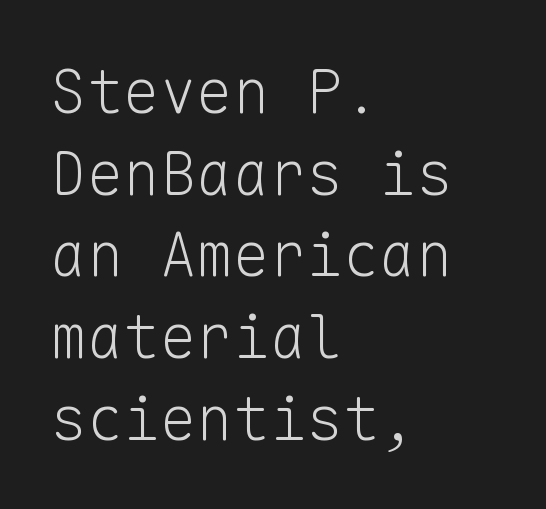
The image shows 61 px light sans-serif type, upright, monospaced; set left-aligned, normal line spacing (1.34x), normal letter spacing, not underlined; low stroke contrast and a medium x-height.
